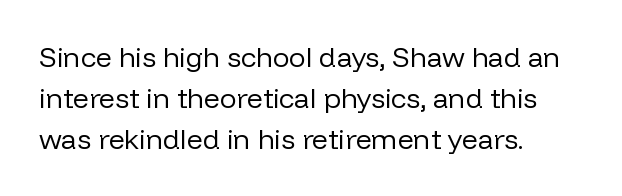
{"serif": "no", "italic": "no", "bold": "no", "weight": "regular", "width": "normal", "stroke_contrast": "low", "x_height": "medium", "monospaced": "no", "underline": "no", "align": "left", "line_spacing": "normal", "line_spacing_ratio": 1.47, "letter_spacing": "normal", "letter_spacing_em": 0.0, "glyph_px": 28}
